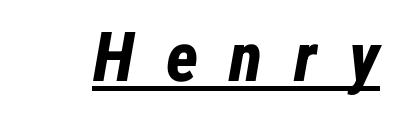
Typographic density is high because the face is bold. The typesetter has applied underlining to the passage shown. Character widths vary here, with narrow letters taking less room than wide ones. The tracking reads as deliberately expanded to a designer's eye. There's an unmistakable incline to the writing here.
